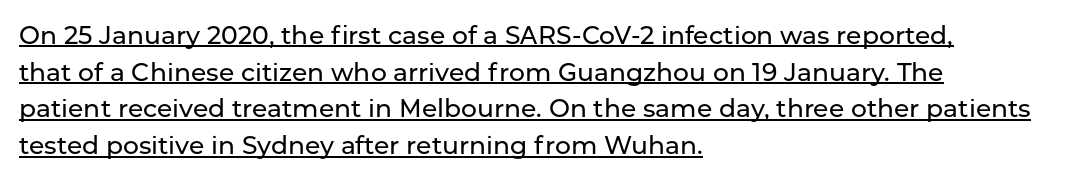
Q: Is the text italic (slanted)? A: No, it is upright.
Q: Is the text underlined? A: Yes.
Q: How is the paragraph aligned? A: Left-aligned.
Q: Is the spacing between letters normal or unusually wide? A: Normal.
Q: Is the spacing between lines tight, normal or loose? A: Normal.
